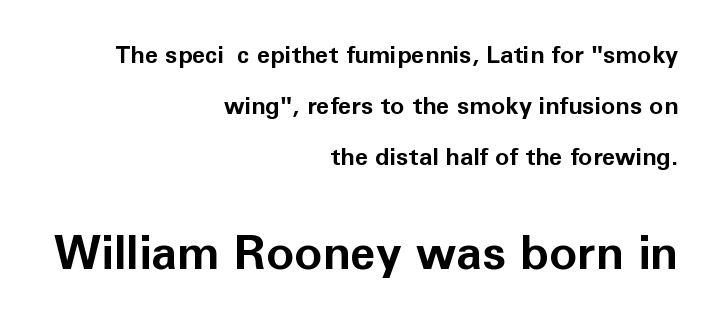
The letters are bold, with thick, heavy strokes. Has an underline been added? It has not. Grotesque or geometric, the face here clearly has no serifs. Do the characters align in a grid? No, the font is proportional. Italic? Not at all — the glyphs are vertical. Of the two passages, the one underneath uses the larger point size.
